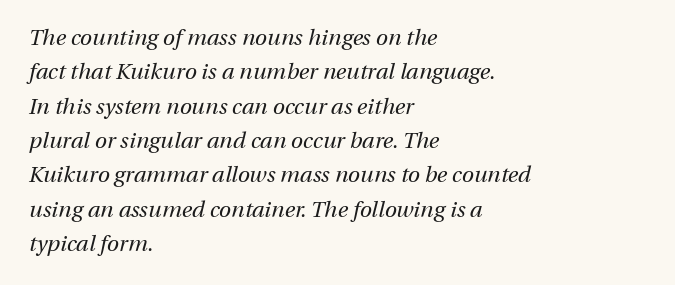
{"italic": "yes", "lean": "right", "slant_degrees": 13, "bold": "no", "underline": "no", "align": "left", "line_spacing": "normal", "line_spacing_ratio": 1.56, "letter_spacing": "normal", "letter_spacing_em": 0.0, "glyph_px": 22}
